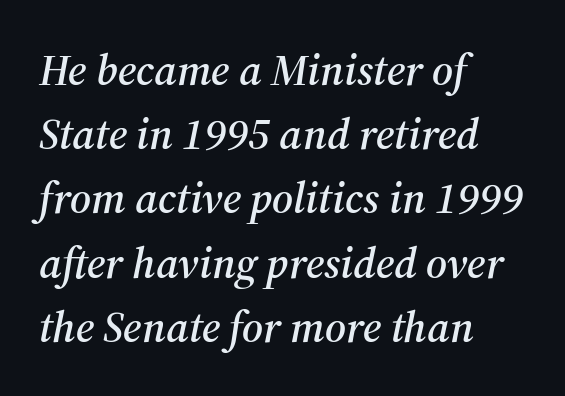
The image shows 44 px serif type, italic (leaning right); set left-aligned, normal line spacing (1.46x), normal letter spacing, not underlined; medium stroke contrast and a medium x-height.
